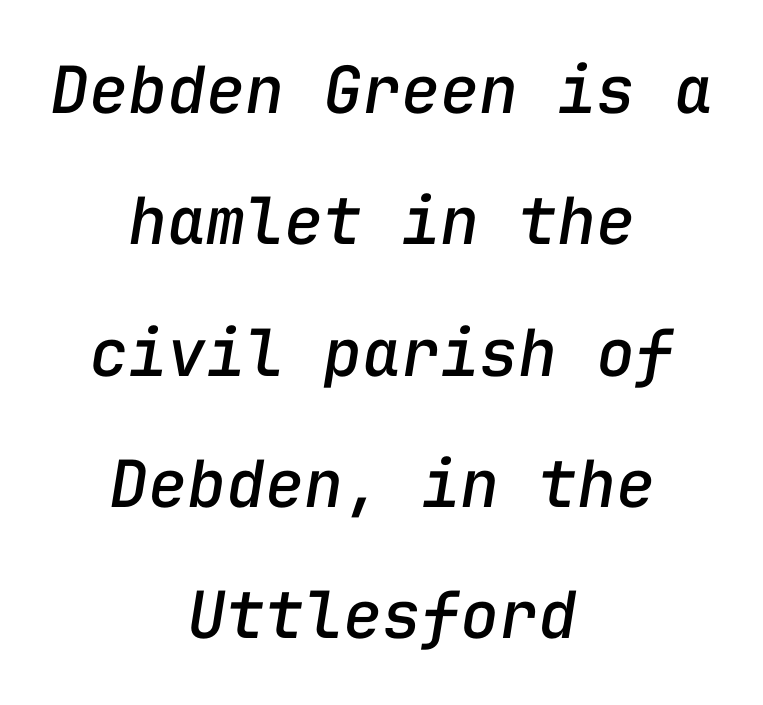
Underlining? Definitely not there. The typography opts for an oblique posture over an upright one. Nobody touched the tracking dial on this one. Vertical spacing — loose. This sample has the even, mechanical cadence of fixed-width lettering. The lines in this sample share a center point and differ in where they start and stop.
